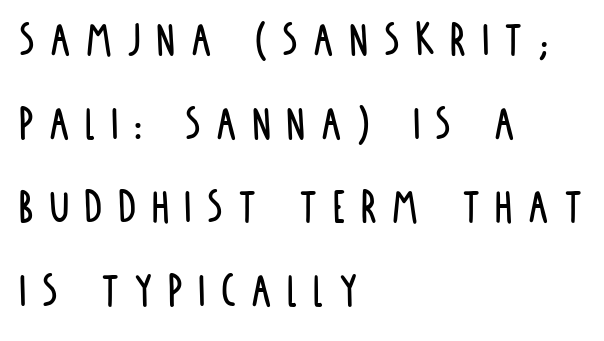
The image shows 51 px condensed sans-serif type, upright; set left-aligned, normal line spacing (1.64x), unusually wide letter spacing (+0.3 em), not underlined; low stroke contrast and a large x-height.
